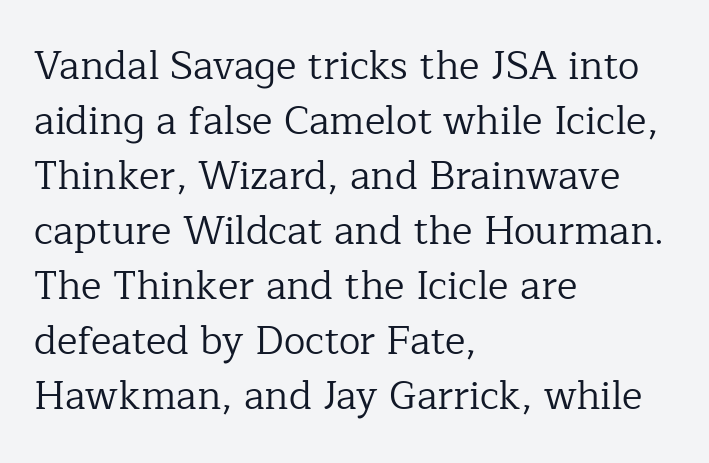
The image shows 39 px regular-weight serif type, upright; set left-aligned, normal line spacing (1.41x), normal letter spacing, not underlined; low stroke contrast and a medium x-height.
